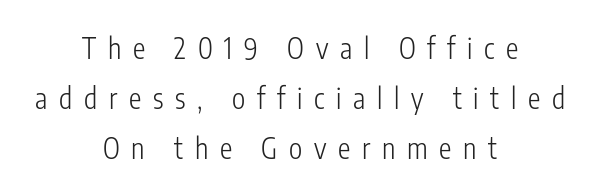
Students, note that the glyphs here are deliberately spaced far apart. The characters display no serif detailing; their extremities are plain. Horizontal alignment here is central, giving a formal, balanced look. Upright lettering throughout. Has an underline been added? It has not.
